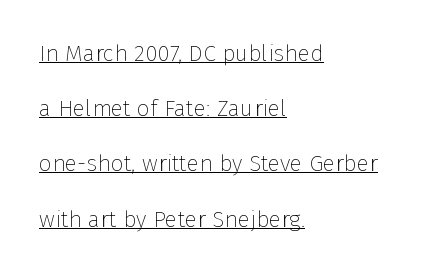
This sample uses an upright cut, with every glyph sitting square on the baseline. The typesetter has applied underlining to the passage shown. The text block is weighted toward the left margin, trailing off unevenly rightward. Characters follow at the spacing the type designer built in. Stems here are at most as thick as an everyday book face. Compared with typical paragraphs, the rows here are farther apart.
